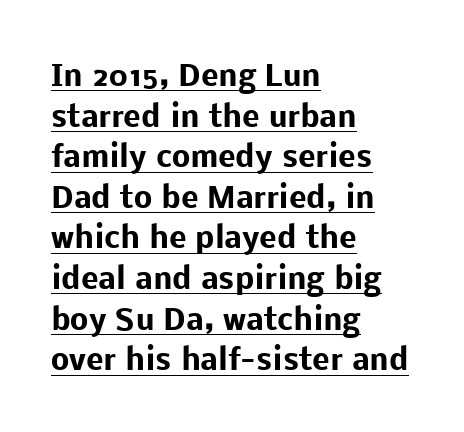
The image shows 29 px heavy sans-serif type, upright; set left-aligned, normal line spacing (1.4x), normal letter spacing, underlined; low stroke contrast and a medium x-height.
